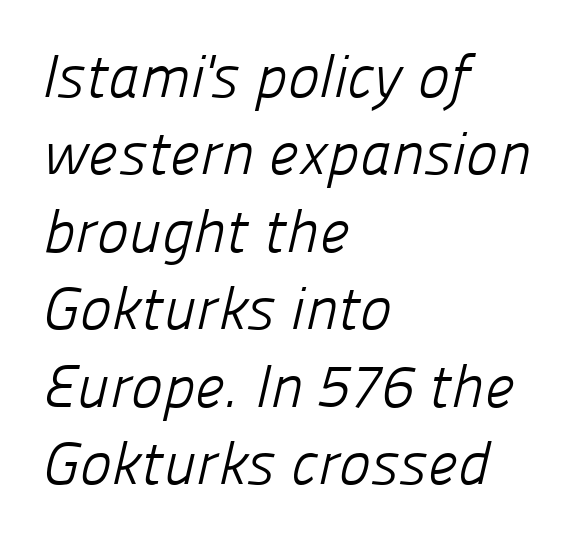
Bare-footed words on every line. Classification — sans serif. Each letter keeps its own natural width here, so spacing adapts to shape. Here the glyphs are tracked normally, forming tight word shapes. Each line starts at the same left margin while the right side varies.
